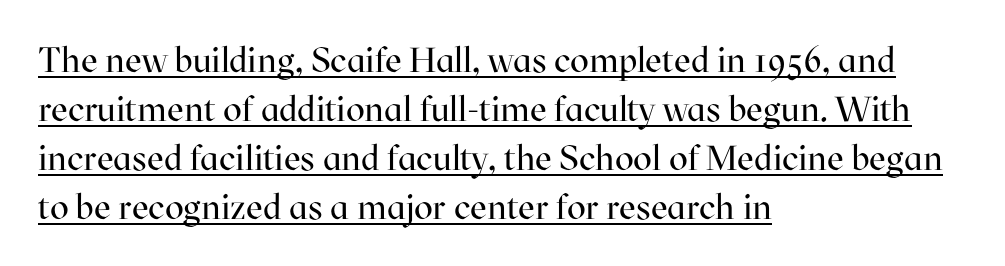
The image shows 35 px regular-weight serif type, upright; set left-aligned, normal line spacing (1.4x), normal letter spacing, underlined; high stroke contrast and a medium x-height.
